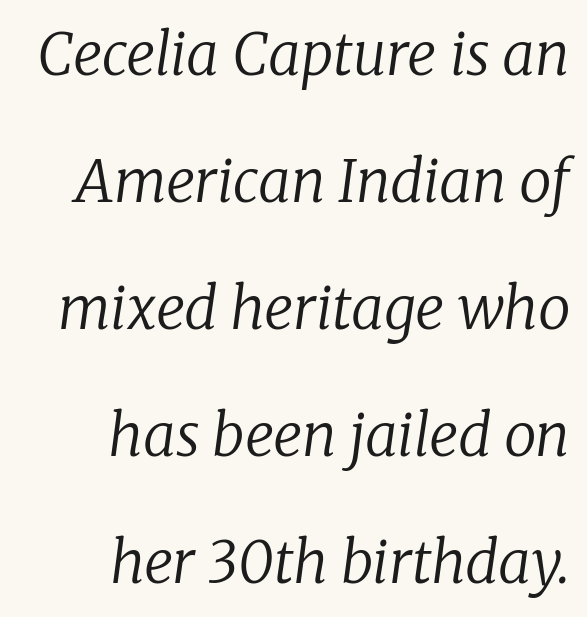
{"serif": "yes", "italic": "yes", "lean": "right", "slant_degrees": 8, "bold": "no", "weight": "regular", "width": "normal", "stroke_contrast": "low", "x_height": "medium", "monospaced": "no", "underline": "no", "align": "right", "line_spacing": "loose", "line_spacing_ratio": 2.19, "letter_spacing": "normal", "letter_spacing_em": 0.0, "glyph_px": 58}
